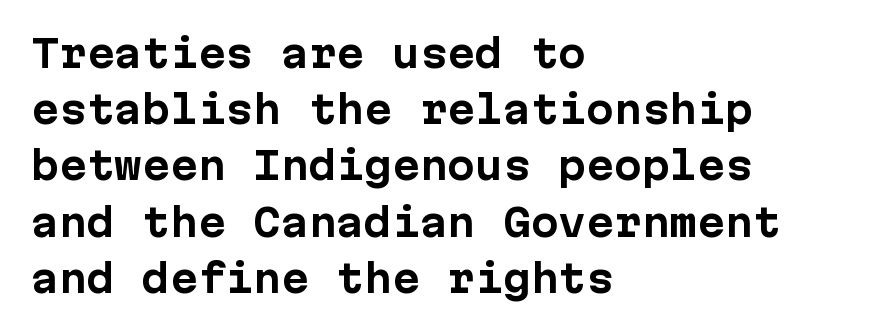
The image shows 37 px bold sans-serif type, upright; set left-aligned, normal line spacing (1.52x), normal letter spacing, not underlined; low stroke contrast and a medium x-height.
